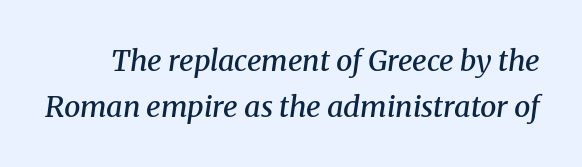
Q: Is the text bold? A: Semi-bold.
Q: Is the text italic (slanted)? A: Yes, it leans right by about 8 degrees.
Q: Is the typeface a serif or a sans-serif typeface? A: Serif.
Q: Is the text underlined? A: No.
Q: Is the spacing between letters normal or unusually wide? A: Normal.
Q: Is the spacing between lines tight, normal or loose? A: Normal.
Q: Width (condensed, normal, or wide)? A: Normal.
Q: Stroke contrast? A: Medium.
Q: x-height? A: Medium.
Q: Monospaced? A: No.
